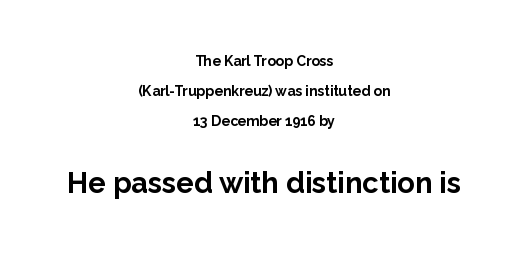
The image shows 29 px bold sans-serif type, upright; set centered, loose line spacing (2.15x), normal letter spacing, not underlined; the second (bottom) block is 2.07x larger; low stroke contrast and a medium x-height.
